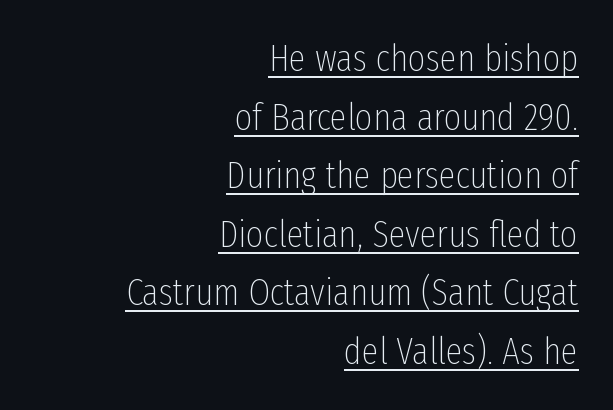
Nope, not italic — everything's standing straight. Regarding leading, the lines here are spaced in the standard way. Typographically, this falls in the sans-serif category. A typographer would call this underscored text. The characters are drawn with everyday or finer stroke widths.
